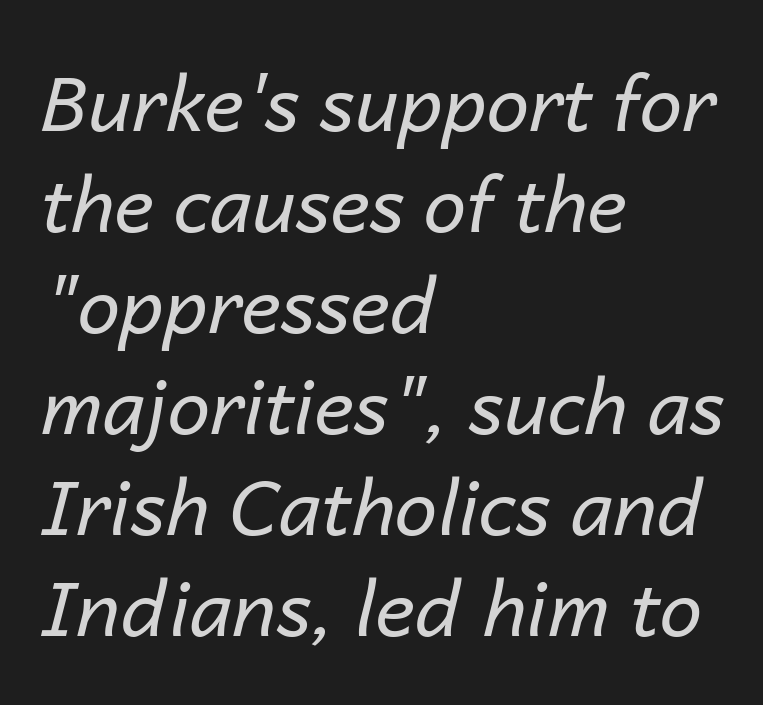
The image shows 76 px regular-weight type, italic (leaning right); set left-aligned, normal line spacing (1.33x), normal letter spacing, not underlined; low stroke contrast and a medium x-height.
